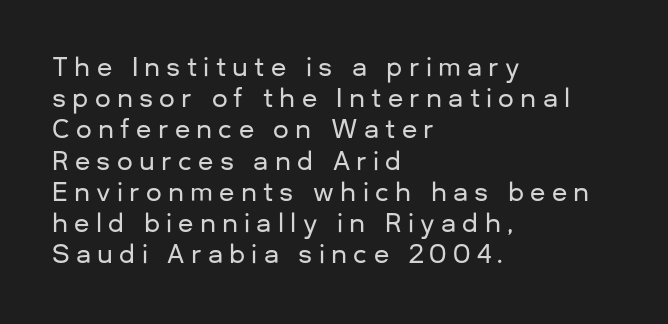
The image shows 25 px text type, upright; set left-aligned, normal line spacing (1.25x), unusually wide letter spacing (+0.25 em), not underlined.
